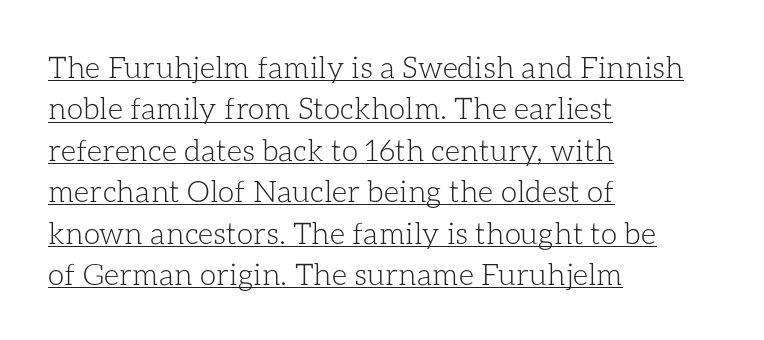
Q: Is the text bold? A: No.
Q: Is the text italic (slanted)? A: No, it is upright.
Q: Is the text underlined? A: Yes.
Q: How is the paragraph aligned? A: Left-aligned.
Q: Is the spacing between letters normal or unusually wide? A: Normal.
Q: Is the spacing between lines tight, normal or loose? A: Normal.
Q: Width (condensed, normal, or wide)? A: Normal.
Q: Stroke contrast? A: Low.
Q: x-height? A: Medium.
Q: Monospaced? A: No.
